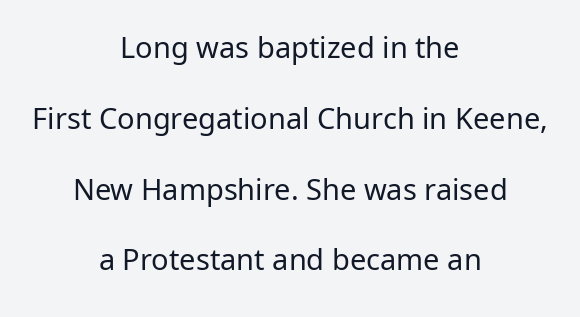
These lines stand farther apart than default settings would place them. Ascenders rise straight up at ninety degrees. How are the letters spaced? Ordinarily, with no added tracking. The paragraph shown floats in the horizontal middle. This sample uses a sans-serif face.
